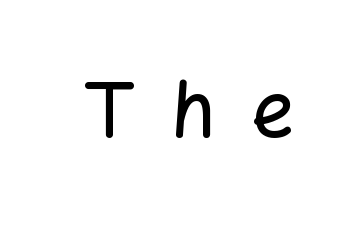
This rendering features lettering with no underline. Posture: vertical. Does the type have serifs? No, each stem ends abruptly. Observe the wide spacing: letters keep a clear distance from each other.
